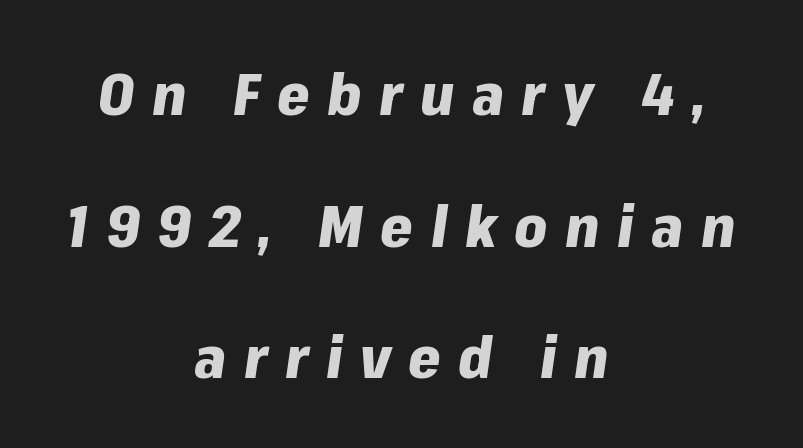
These lines are centered, leaving both edges ragged. Letters rest on an invisible, unmarked baseline. Notice how thick the strokes are: this is what a full bold looks like. How are the letters spaced? Widely, with obvious added tracking.
